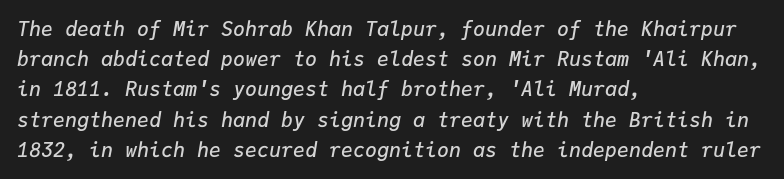
The image shows 20 px text type, italic (leaning right); set left-aligned, normal line spacing (1.51x), normal letter spacing, not underlined.
